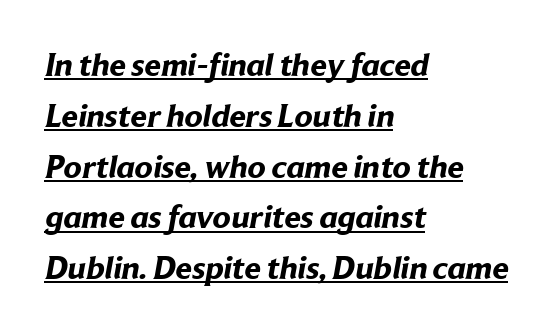
{"serif": "no", "bold": "yes", "weight": "bold", "width": "normal", "stroke_contrast": "low", "x_height": "medium", "monospaced": "no", "underline": "yes", "align": "left", "line_spacing": "normal", "line_spacing_ratio": 1.54, "letter_spacing": "normal", "letter_spacing_em": 0.0, "glyph_px": 33}
